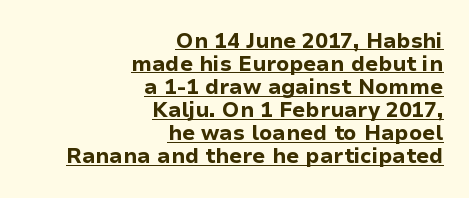
{"italic": "no", "bold": "yes", "underline": "yes", "align": "right", "line_spacing": "tight", "line_spacing_ratio": 1.1, "letter_spacing": "normal", "letter_spacing_em": 0.0, "glyph_px": 21}
